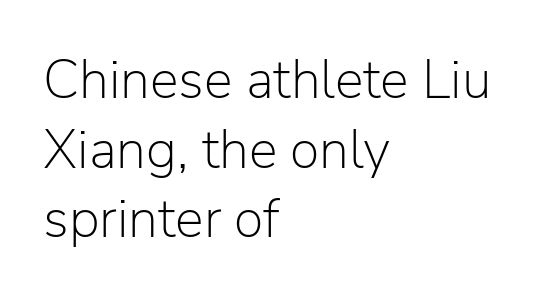
Each letter keeps its own natural width here, so spacing adapts to shape. No heavy texture on the line: the type isn't bold. The leading is moderate, giving the passage an even texture. A clean baseline with only descenders dipping below it. Type style note: lacks serifs.
